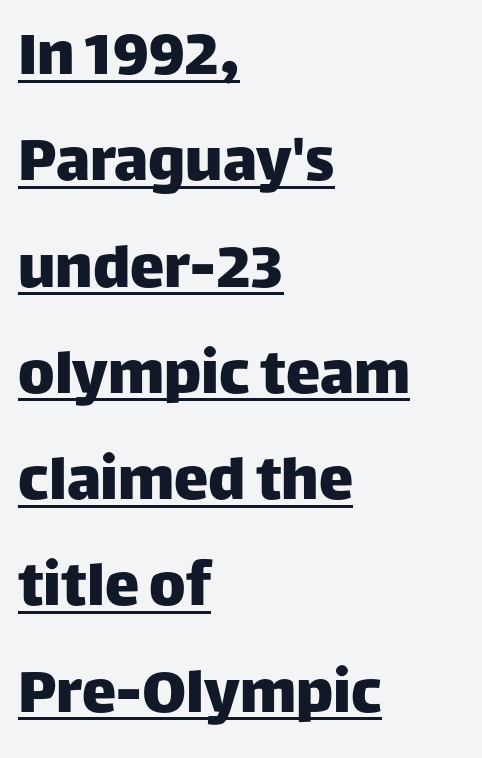
Q: Is the text italic (slanted)? A: No, it is upright.
Q: Is the typeface a serif or a sans-serif typeface? A: Sans-serif.
Q: Is the text underlined? A: Yes.
Q: How is the paragraph aligned? A: Left-aligned.
Q: Is the spacing between letters normal or unusually wide? A: Normal.
Q: Is the spacing between lines tight, normal or loose? A: Normal.
Q: Width (condensed, normal, or wide)? A: Normal.
Q: Stroke contrast? A: Low.
Q: x-height? A: Large.
Q: Monospaced? A: No.
